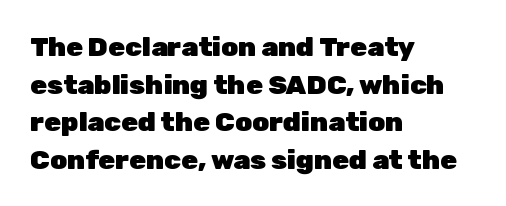
{"italic": "no", "bold": "yes", "underline": "no", "align": "left", "line_spacing": "normal", "line_spacing_ratio": 1.39, "letter_spacing": "normal", "letter_spacing_em": 0.0, "glyph_px": 27}
